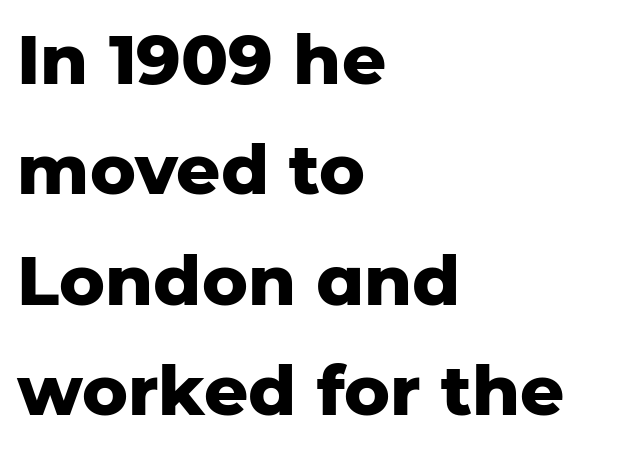
{"serif": "no", "italic": "no", "bold": "yes", "weight": "heavy", "width": "normal", "stroke_contrast": "low", "x_height": "medium", "monospaced": "no", "underline": "no", "align": "left", "line_spacing": "normal", "line_spacing_ratio": 1.6, "letter_spacing": "normal", "letter_spacing_em": 0.0, "glyph_px": 69}
